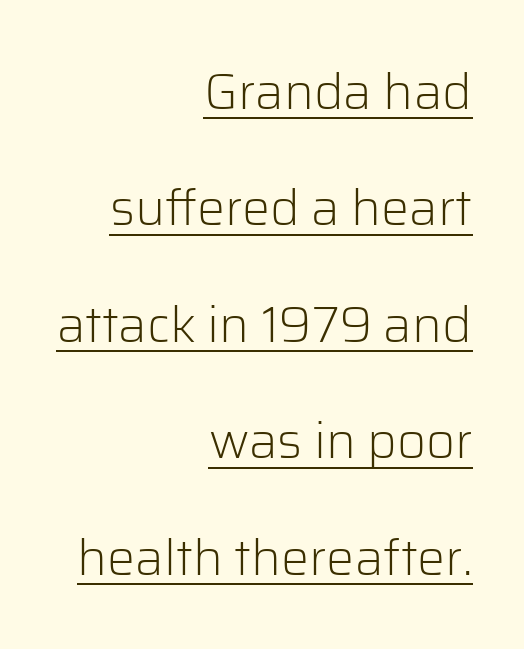
{"serif": "no", "italic": "no", "bold": "no", "weight": "light", "width": "normal", "stroke_contrast": "low", "x_height": "medium", "monospaced": "no", "underline": "yes", "align": "right", "line_spacing": "loose", "line_spacing_ratio": 2.33, "letter_spacing": "normal", "letter_spacing_em": 0.0, "glyph_px": 50}
